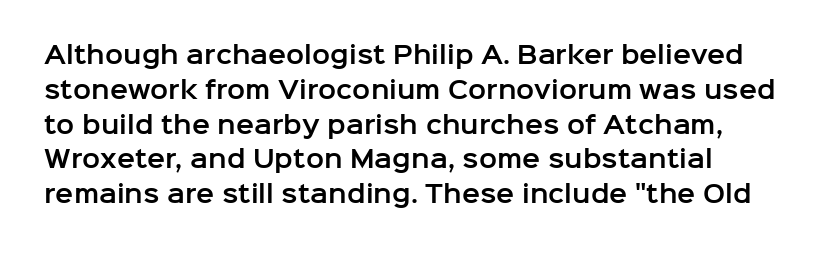
Q: Is the text italic (slanted)? A: No, it is upright.
Q: Is the text underlined? A: No.
Q: Is the spacing between letters normal or unusually wide? A: Normal.
Q: Is the spacing between lines tight, normal or loose? A: Normal.
